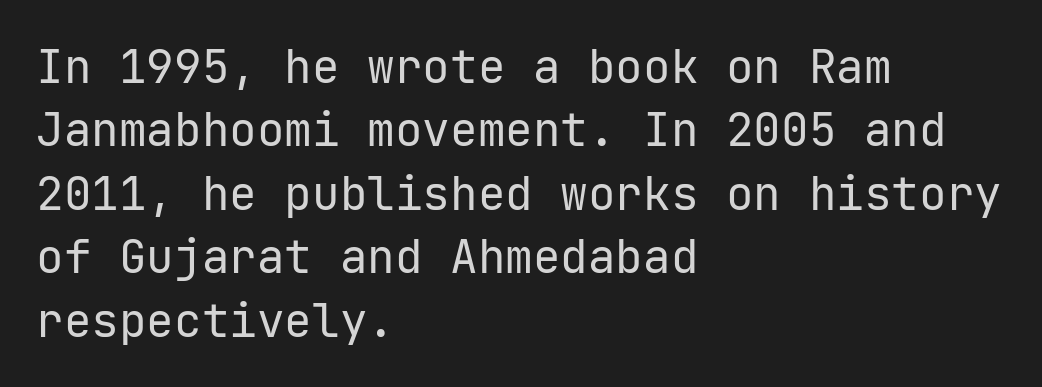
The characters are drawn with everyday or finer stroke widths. To sum up the face: it is a sans, with no serifs. Does the leading feel generous? No, just average. The passage is arranged the way most books set body copy — flush left. This sample uses plain, unmodified letter spacing.
